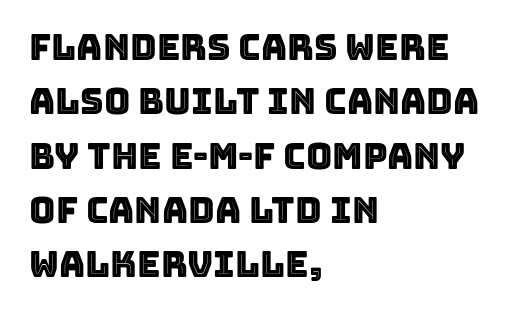
Reading down the block, your eye returns to a fixed left position each line. Do the letters lean? They stand straight. Compared with typical paragraphs, the rows here are spaced about the same. Anything drawn beneath the words? Only blank space.
